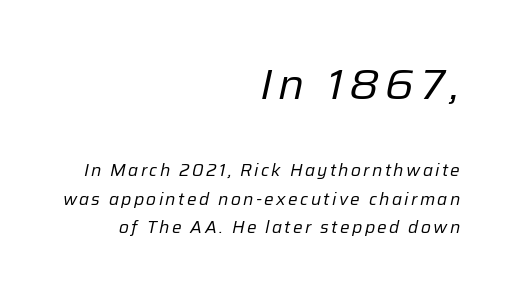
Q: Is the text bold? A: No.
Q: Is the text italic (slanted)? A: Yes, it leans right by about 12 degrees.
Q: Is the text underlined? A: No.
Q: How is the paragraph aligned? A: Right-aligned.
Q: Is the spacing between lines tight, normal or loose? A: Normal.
Q: Which block of text is set in a larger size, the first (top) or the second (bottom)? A: The first (top) one.
Q: Width (condensed, normal, or wide)? A: Normal.
Q: Stroke contrast? A: Low.
Q: x-height? A: Medium.
Q: Monospaced? A: No.
